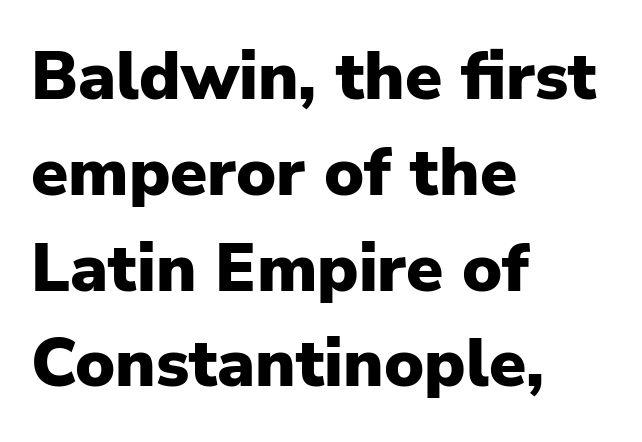
{"serif": "no", "italic": "no", "bold": "yes", "weight": "heavy", "width": "normal", "stroke_contrast": "low", "x_height": "medium", "monospaced": "no", "underline": "no", "align": "left", "line_spacing": "normal", "line_spacing_ratio": 1.43, "letter_spacing": "normal", "letter_spacing_em": 0.0, "glyph_px": 67}
